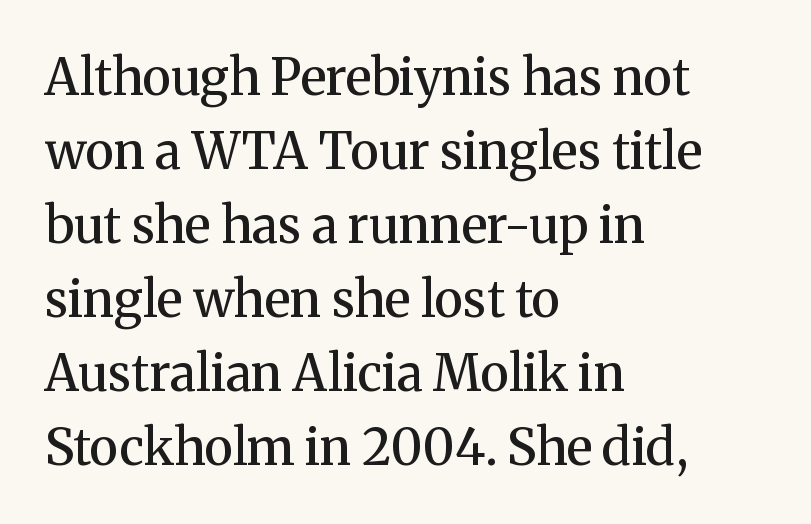
{"serif": "yes", "italic": "no", "bold": "semi", "weight": "semibold", "width": "normal", "stroke_contrast": "medium", "x_height": "medium", "monospaced": "no", "underline": "no", "align": "left", "line_spacing": "normal", "line_spacing_ratio": 1.48, "letter_spacing": "normal", "letter_spacing_em": 0.0, "glyph_px": 50}
